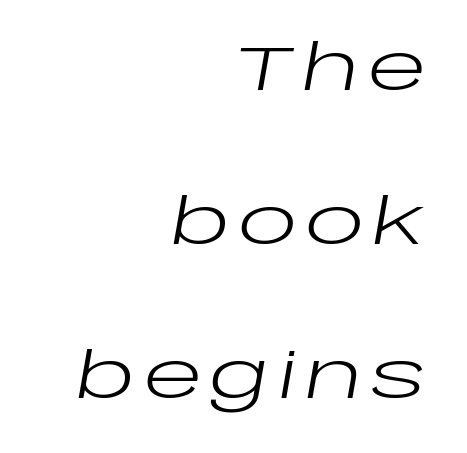
Q: Is the text bold? A: No.
Q: Is the text italic (slanted)? A: Yes, it leans right by about 10 degrees.
Q: Is the text underlined? A: No.
Q: How is the paragraph aligned? A: Right-aligned.
Q: Is the spacing between lines tight, normal or loose? A: Loose.
Q: Width (condensed, normal, or wide)? A: Wide.
Q: Stroke contrast? A: Low.
Q: x-height? A: Large.
Q: Monospaced? A: No.
